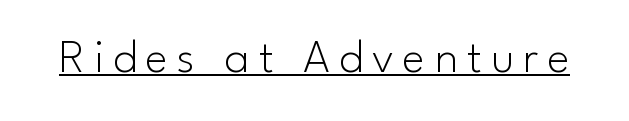
Q: Is the text bold? A: No.
Q: Is the text italic (slanted)? A: No, it is upright.
Q: Is the typeface a serif or a sans-serif typeface? A: Sans-serif.
Q: Is the text underlined? A: Yes.
Q: Width (condensed, normal, or wide)? A: Normal.
Q: Stroke contrast? A: Low.
Q: x-height? A: Small.
Q: Monospaced? A: No.
